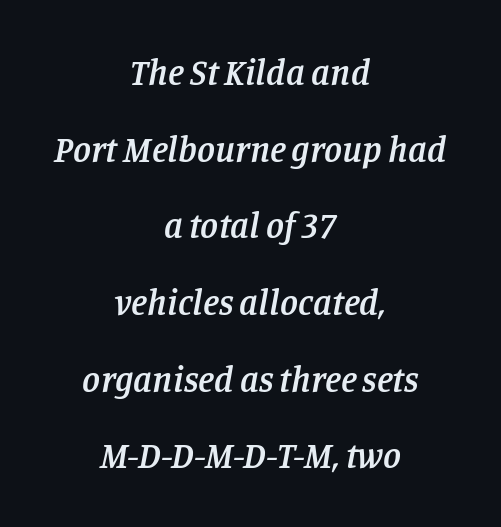
{"serif": "yes", "italic": "yes", "lean": "right", "slant_degrees": 11, "bold": "semi", "weight": "semibold", "width": "normal", "stroke_contrast": "low", "x_height": "large", "monospaced": "no", "underline": "no", "align": "center", "line_spacing": "loose", "line_spacing_ratio": 2.13, "letter_spacing": "normal", "letter_spacing_em": 0.0, "glyph_px": 36}
